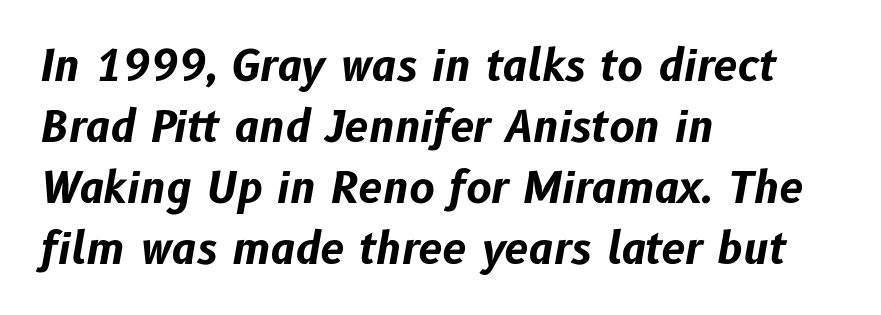
Underline: absent. If you measured baseline to baseline, you'd find a middling distance. Stroke thickness is high; the sample reads as a true bold. The lines in this sample share a left origin and differ only in where they stop.
